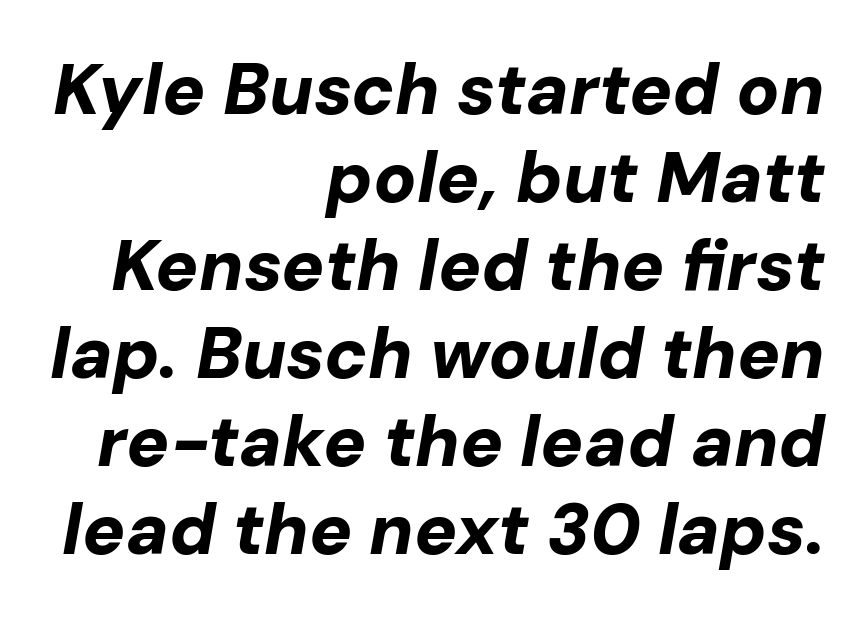
{"italic": "yes", "lean": "right", "slant_degrees": 10, "bold": "yes", "weight": "bold", "width": "normal", "stroke_contrast": "low", "x_height": "medium", "monospaced": "no", "underline": "no", "align": "right", "line_spacing_ratio": 1.24, "letter_spacing": "normal", "letter_spacing_em": 0.0, "glyph_px": 71}
